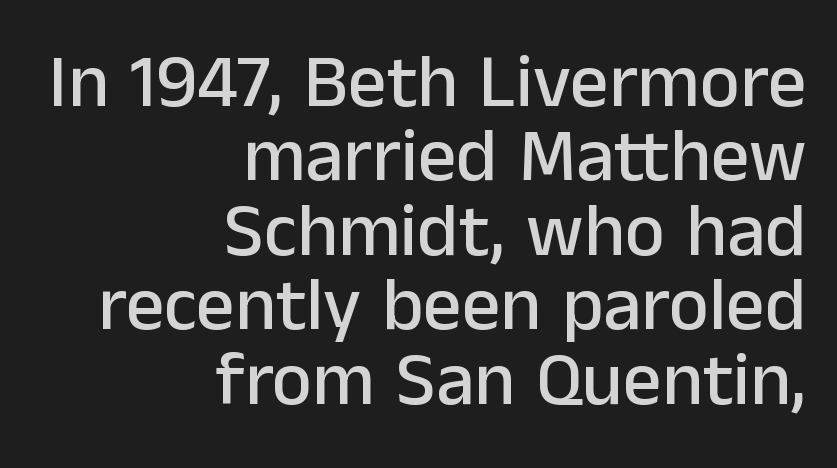
The image shows 76 px sans-serif type, upright; set right-aligned, tight line spacing (0.98x), normal letter spacing, not underlined; low stroke contrast and a medium x-height.
